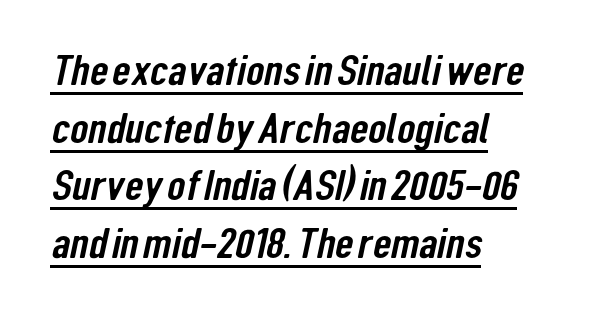
{"serif": "no", "width": "condensed", "stroke_contrast": "low", "x_height": "medium", "monospaced": "no", "underline": "yes", "align": "left", "line_spacing": "normal", "line_spacing_ratio": 1.37, "letter_spacing": "normal", "letter_spacing_em": 0.0, "glyph_px": 42}
